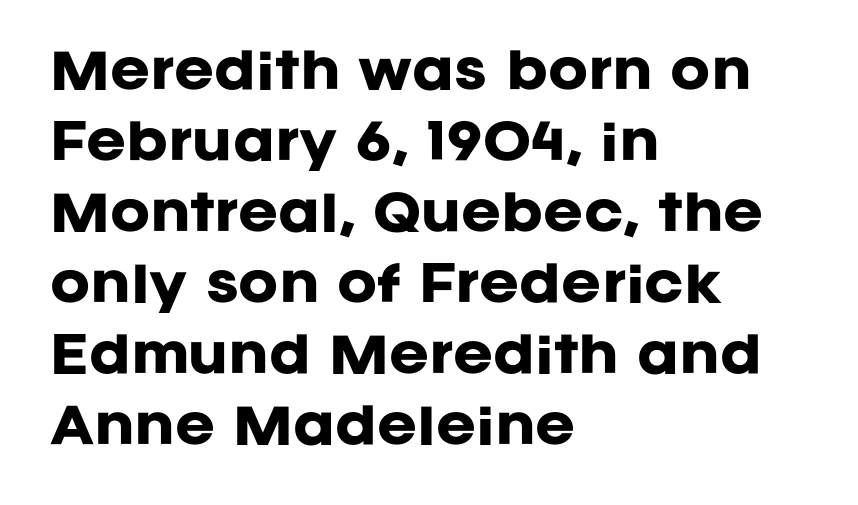
The image shows 48 px heavy sans-serif type, upright; set left-aligned, normal line spacing (1.48x), normal letter spacing, not underlined; low stroke contrast and a large x-height.
